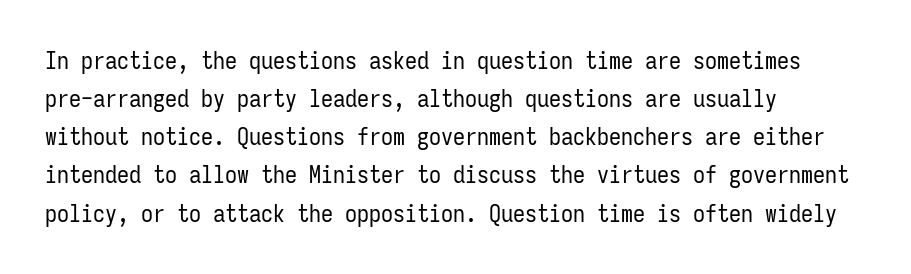
{"italic": "no", "bold": "no", "underline": "no", "align": "left", "line_spacing": "normal", "line_spacing_ratio": 1.59, "letter_spacing": "normal", "letter_spacing_em": 0.0, "glyph_px": 24}
